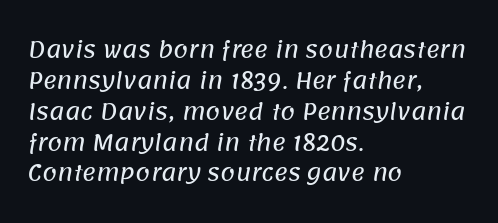
{"underline": "no", "align": "left", "line_spacing": "normal", "line_spacing_ratio": 1.47, "letter_spacing": "normal", "letter_spacing_em": 0.0, "glyph_px": 21}
